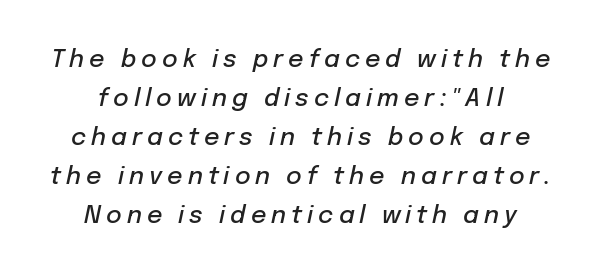
{"italic": "yes", "lean": "right", "slant_degrees": 12, "bold": "semi", "underline": "no", "line_spacing": "normal", "line_spacing_ratio": 1.63, "letter_spacing": "wide", "letter_spacing_em": 0.21, "glyph_px": 24}
